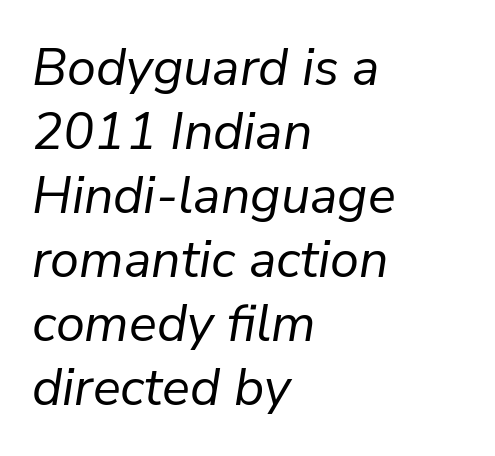
{"italic": "yes", "lean": "right", "slant_degrees": 9, "bold": "no", "weight": "regular", "width": "normal", "stroke_contrast": "low", "x_height": "medium", "monospaced": "no", "underline": "no", "align": "left", "line_spacing_ratio": 1.23, "letter_spacing": "normal", "letter_spacing_em": 0.0, "glyph_px": 52}
